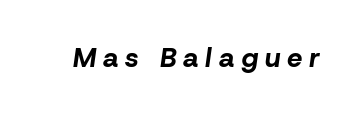
The image shows 27 px bold type, italic (leaning right); set unusually wide letter spacing (+0.25 em), not underlined.
